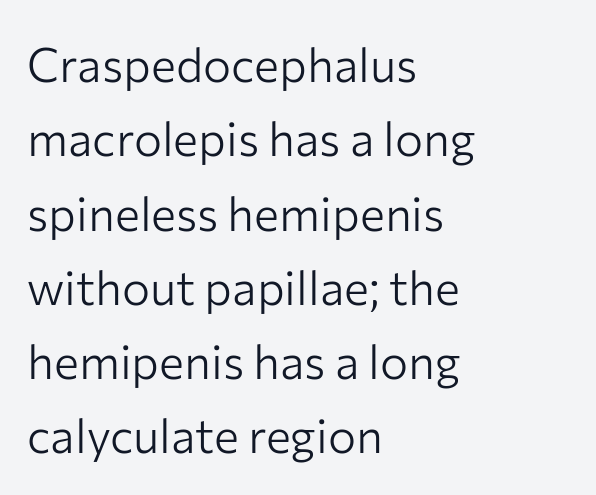
The font family rendered here belongs to the sans-serif group. Counters stay open thanks to moderate or lighter strokes. The typography opts for an upright posture over an oblique one. Spacing verdict: proportional, widths tailored to each character.
